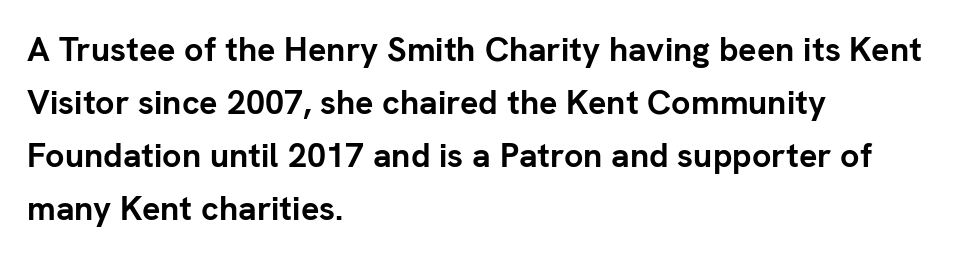
The image shows 34 px semibold sans-serif type, upright; set left-aligned, normal line spacing (1.56x), normal letter spacing, not underlined; low stroke contrast and a medium x-height.
